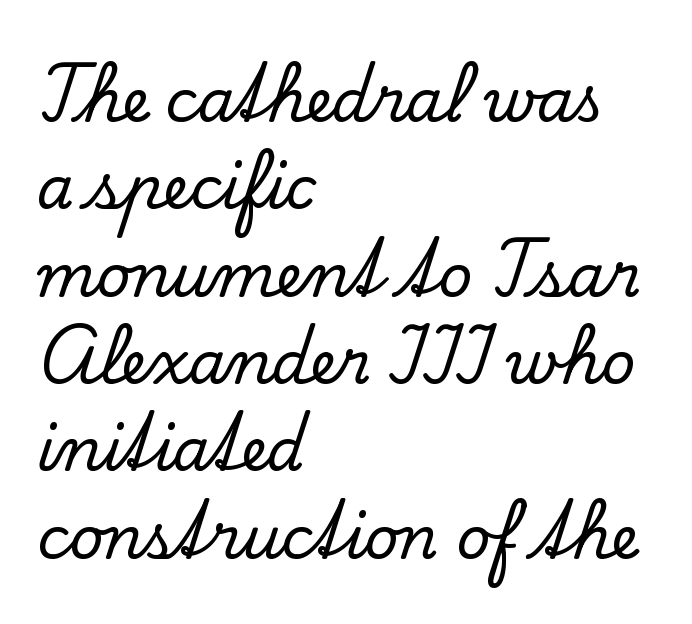
{"serif": "yes", "width": "normal", "stroke_contrast": "low", "x_height": "small", "monospaced": "no", "underline": "no", "align": "left", "line_spacing": "normal", "line_spacing_ratio": 1.48, "letter_spacing": "normal", "letter_spacing_em": 0.0, "glyph_px": 59}
